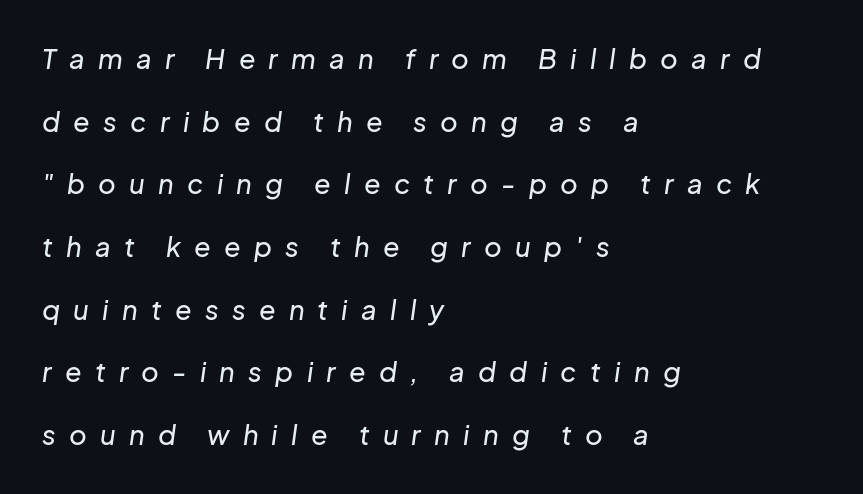
{"italic": "yes", "lean": "right", "slant_degrees": 8, "underline": "no", "align": "left", "line_spacing": "loose", "line_spacing_ratio": 2.32, "letter_spacing": "wide", "letter_spacing_em": 0.49, "glyph_px": 27}
